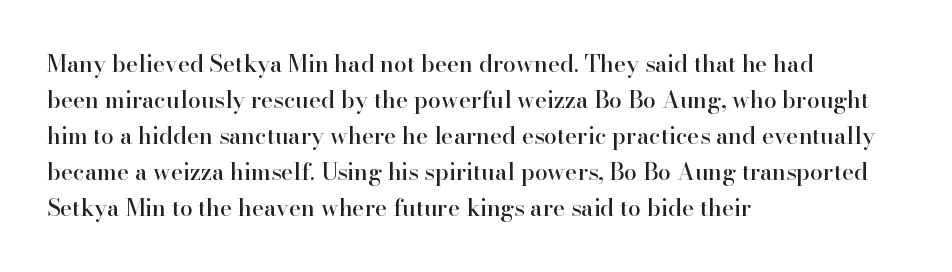
The image shows 23 px text type, upright; set left-aligned, normal line spacing (1.57x), normal letter spacing, not underlined.
